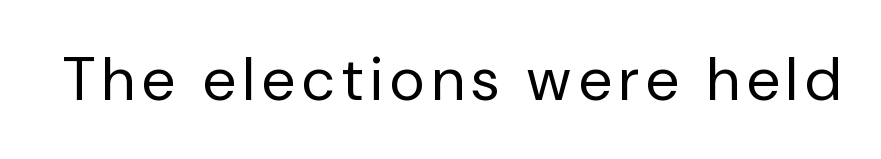
{"serif": "no", "italic": "no", "bold": "no", "weight": "regular", "width": "normal", "stroke_contrast": "low", "x_height": "medium", "monospaced": "no", "underline": "no", "glyph_px": 60}
